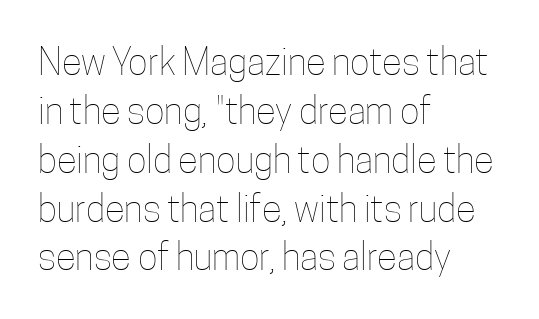
The image shows 37 px thin, condensed type, upright; set left-aligned, normal line spacing (1.32x), normal letter spacing, not underlined; low stroke contrast and a medium x-height.
